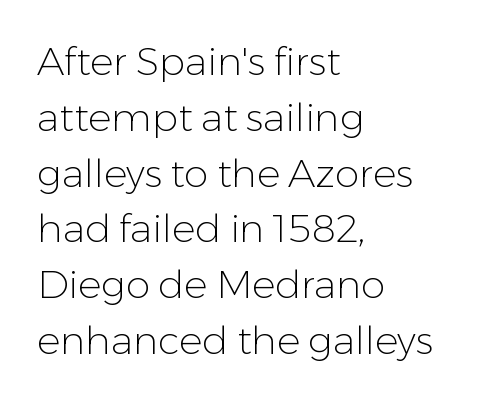
{"serif": "no", "italic": "no", "bold": "no", "weight": "light", "width": "normal", "stroke_contrast": "low", "x_height": "medium", "monospaced": "no", "underline": "no", "align": "left", "line_spacing": "normal", "line_spacing_ratio": 1.43, "letter_spacing": "normal", "letter_spacing_em": 0.0, "glyph_px": 39}
